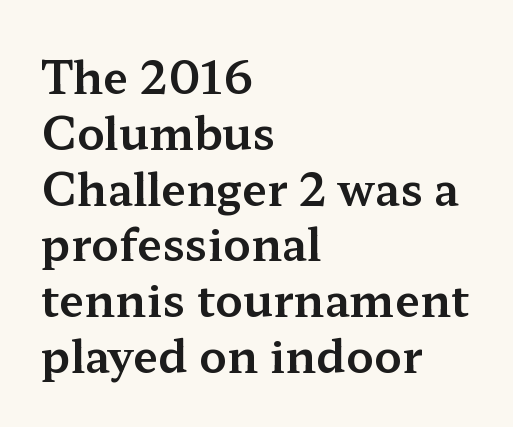
Q: Is the text italic (slanted)? A: No, it is upright.
Q: Is the typeface a serif or a sans-serif typeface? A: Serif.
Q: Is the text underlined? A: No.
Q: How is the paragraph aligned? A: Left-aligned.
Q: Is the spacing between letters normal or unusually wide? A: Normal.
Q: Width (condensed, normal, or wide)? A: Wide.
Q: Stroke contrast? A: Medium.
Q: x-height? A: Medium.
Q: Monospaced? A: No.
